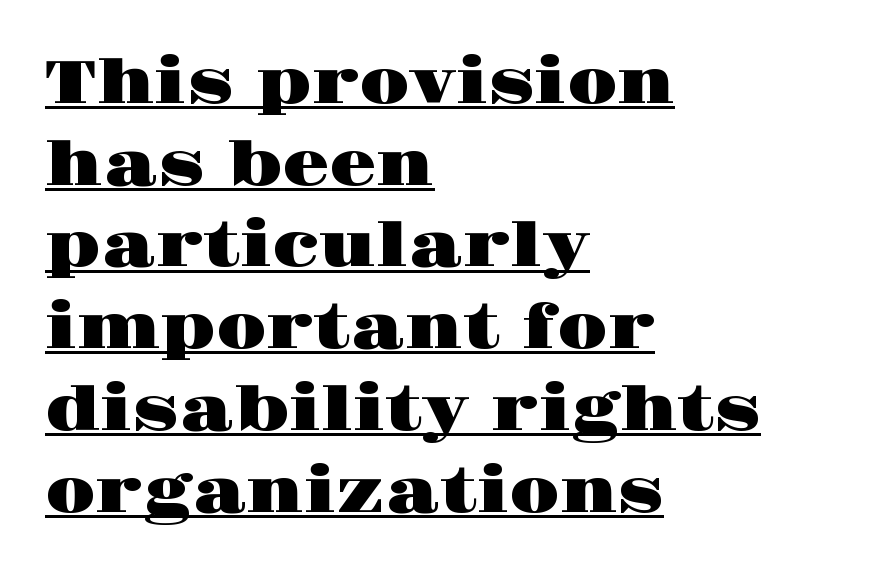
{"serif": "yes", "italic": "no", "width": "wide", "stroke_contrast": "high", "x_height": "large", "monospaced": "no", "underline": "yes", "align": "left", "line_spacing": "normal", "line_spacing_ratio": 1.34, "letter_spacing": "normal", "letter_spacing_em": 0.0, "glyph_px": 61}
